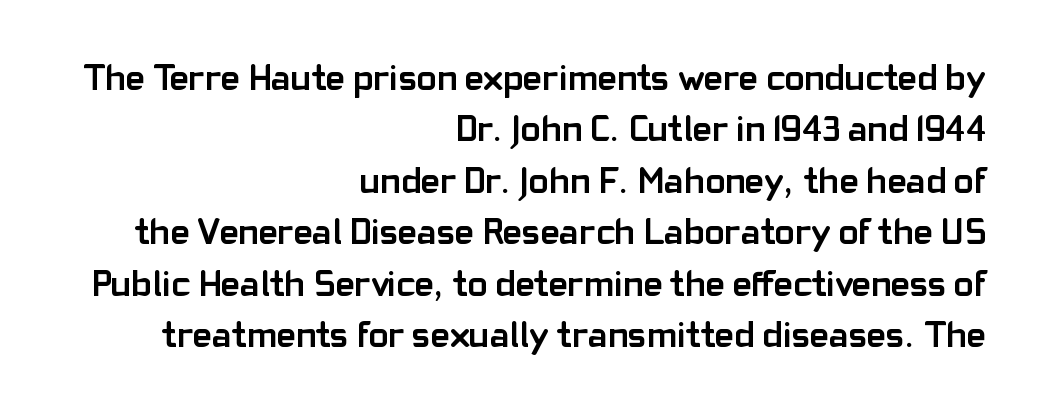
Varying glyph widths throughout — classic text-font behaviour. Visually the block forms a straight wall on the right and a jagged coastline on the left. I'd call this a sans setting — the letters go barefoot. The typesetting leans heavy: a genuine bold. The strip under each line holds only bare page.
